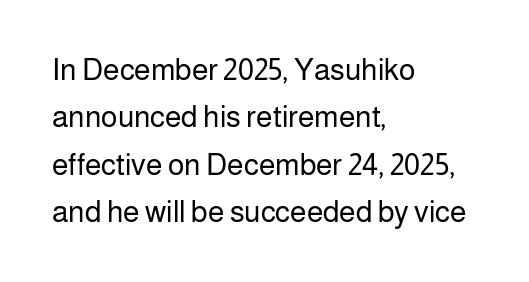
Q: Is the text bold? A: No.
Q: Is the text italic (slanted)? A: No, it is upright.
Q: Is the typeface a serif or a sans-serif typeface? A: Sans-serif.
Q: Is the text underlined? A: No.
Q: How is the paragraph aligned? A: Left-aligned.
Q: Is the spacing between letters normal or unusually wide? A: Normal.
Q: Is the spacing between lines tight, normal or loose? A: Normal.
Q: Width (condensed, normal, or wide)? A: Normal.
Q: Stroke contrast? A: Low.
Q: x-height? A: Medium.
Q: Monospaced? A: No.
